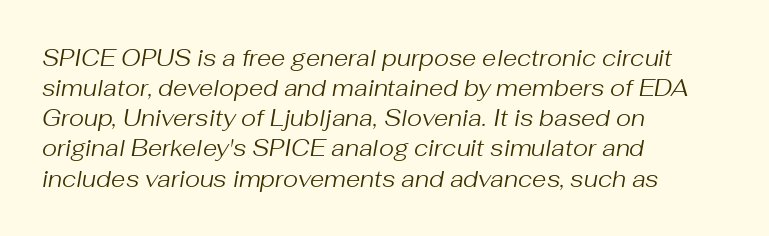
The image shows 23 px text type, italic (leaning right); set left-aligned, normal line spacing (1.31x), normal letter spacing, not underlined.
